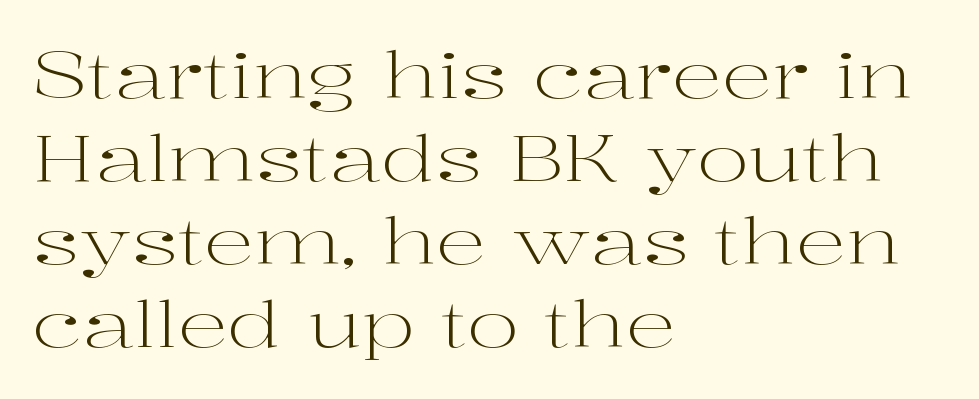
Q: Is the text bold? A: No.
Q: Is the text italic (slanted)? A: No, it is upright.
Q: Is the typeface a serif or a sans-serif typeface? A: Serif.
Q: Is the text underlined? A: No.
Q: How is the paragraph aligned? A: Left-aligned.
Q: Is the spacing between letters normal or unusually wide? A: Normal.
Q: Is the spacing between lines tight, normal or loose? A: Normal.
Q: Width (condensed, normal, or wide)? A: Wide.
Q: Stroke contrast? A: High.
Q: x-height? A: Medium.
Q: Monospaced? A: No.
